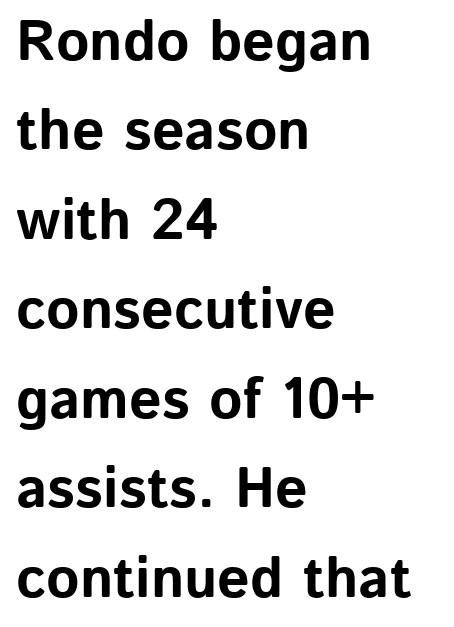
The image shows 57 px bold sans-serif type, upright; set left-aligned, normal line spacing (1.57x), normal letter spacing, not underlined; low stroke contrast and a medium x-height.
